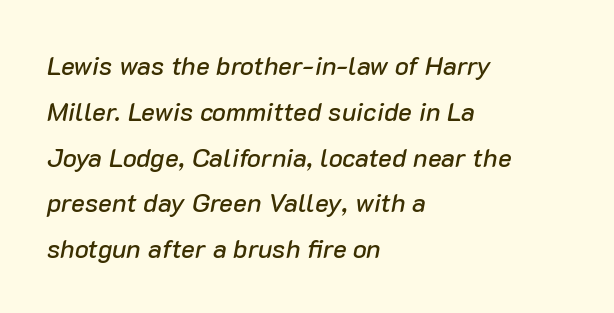
{"italic": "yes", "lean": "right", "slant_degrees": 10, "underline": "no", "align": "left", "line_spacing_ratio": 1.76, "letter_spacing": "normal", "letter_spacing_em": 0.0, "glyph_px": 26}
